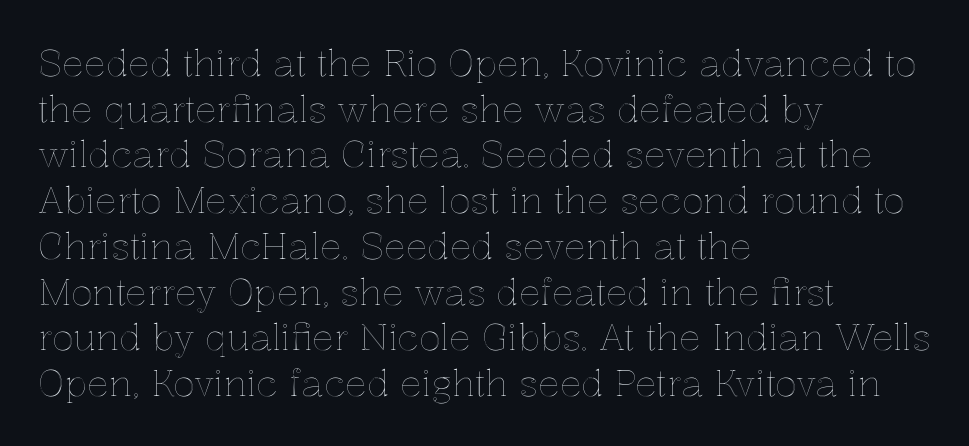
The image shows 36 px text type, upright; set left-aligned, normal line spacing (1.27x), normal letter spacing, not underlined; a medium x-height.
